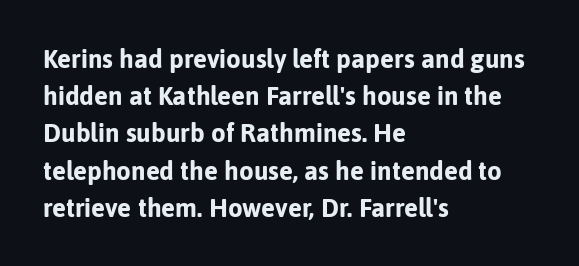
Notice how descenders clear the ascenders below comfortably — that's standard leading. Compared with an ordinary text face, these strokes are far heavier — a full bold. Compared with typical body copy, the letter spacing here is the same. Italic: no, the glyphs are upright roman. The rag falls on the right side of this text block. Descenders hang freely into open space.
